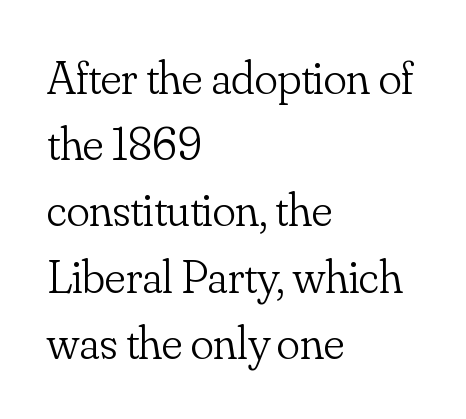
The image shows 48 px light serif type, upright; set left-aligned, normal line spacing (1.38x), normal letter spacing, not underlined; low stroke contrast and a small x-height.
